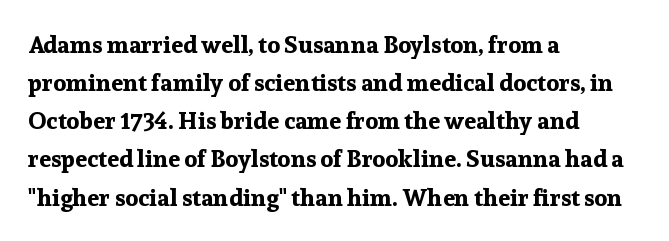
Q: Is the text bold? A: Yes.
Q: Is the text italic (slanted)? A: No, it is upright.
Q: Is the text underlined? A: No.
Q: How is the paragraph aligned? A: Left-aligned.
Q: Is the spacing between letters normal or unusually wide? A: Normal.
Q: Is the spacing between lines tight, normal or loose? A: Normal.
